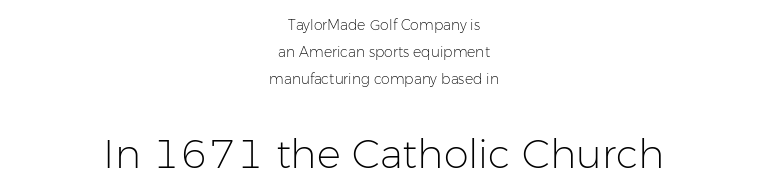
{"serif": "no", "italic": "no", "bold": "no", "weight": "light", "width": "normal", "stroke_contrast": "low", "x_height": "medium", "monospaced": "no", "underline": "no", "align": "center", "line_spacing": "loose", "line_spacing_ratio": 1.92, "letter_spacing": "normal", "letter_spacing_em": 0.0, "larger_block": "second", "size_ratio": 2.86, "glyph_px": 40}
